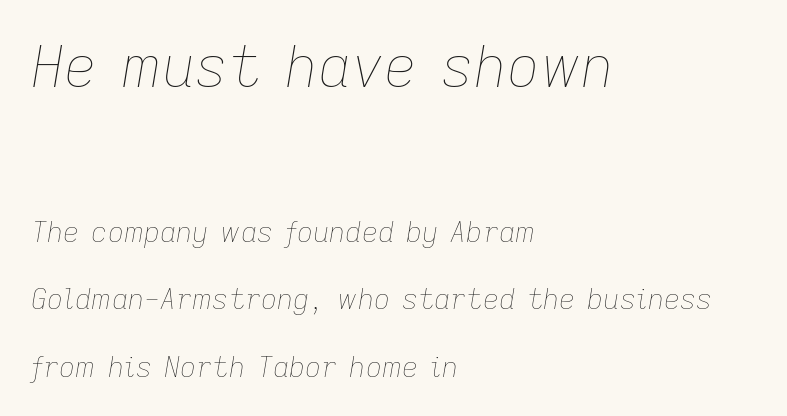
{"italic": "yes", "lean": "right", "slant_degrees": 9, "bold": "no", "weight": "thin", "width": "normal", "stroke_contrast": "low", "x_height": "medium", "monospaced": "no", "underline": "no", "align": "left", "line_spacing": "loose", "line_spacing_ratio": 2.41, "letter_spacing": "normal", "letter_spacing_em": 0.0, "larger_block": "first", "size_ratio": 2.04, "glyph_px": 57}
